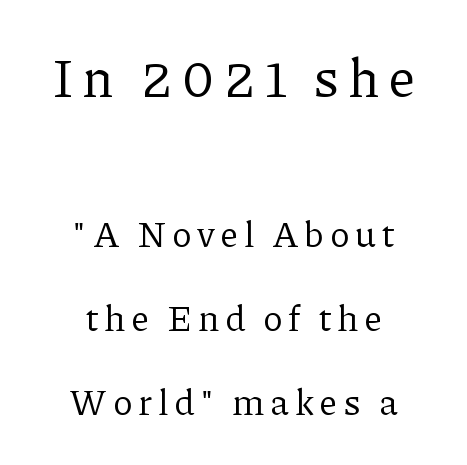
{"serif": "yes", "italic": "no", "bold": "no", "weight": "regular", "width": "normal", "stroke_contrast": "low", "x_height": "medium", "monospaced": "no", "underline": "no", "align": "center", "line_spacing": "loose", "line_spacing_ratio": 2.34, "larger_block": "first", "size_ratio": 1.5, "glyph_px": 54}
